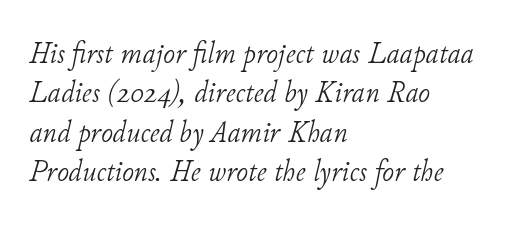
Q: Is the text bold? A: No.
Q: Is the text italic (slanted)? A: Yes, it leans right by about 11 degrees.
Q: Is the typeface a serif or a sans-serif typeface? A: Serif.
Q: Is the text underlined? A: No.
Q: How is the paragraph aligned? A: Left-aligned.
Q: Is the spacing between letters normal or unusually wide? A: Normal.
Q: Width (condensed, normal, or wide)? A: Normal.
Q: Stroke contrast? A: Low.
Q: x-height? A: Small.
Q: Monospaced? A: No.
